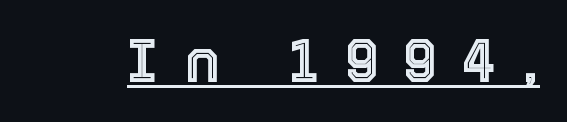
The typesetter has applied underlining to the passage shown. The passage shown is typed in a proportional face where columns would drift. This sample uses expanded letter spacing, leaving extra air between glyphs. Italic: no, the glyphs are upright roman.
